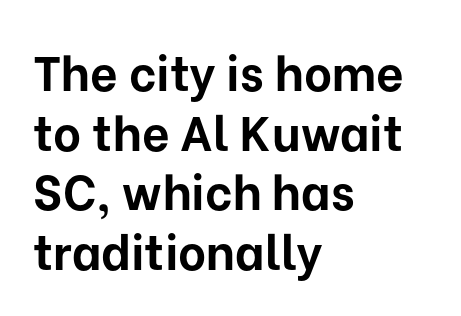
The image shows 48 px bold sans-serif type, upright; set left-aligned, line spacing 1.24x, normal letter spacing, not underlined; low stroke contrast and a medium x-height.
